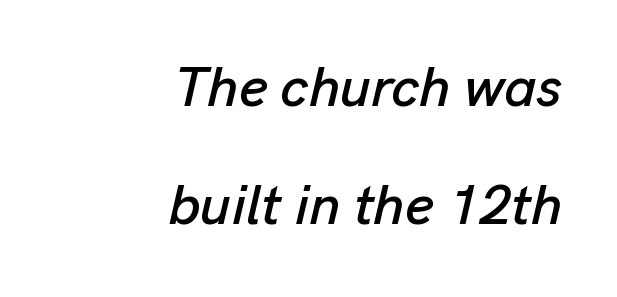
The image shows 56 px text type, italic (leaning right); set right-aligned, loose line spacing (2.11x), normal letter spacing, not underlined; low stroke contrast and a medium x-height.
